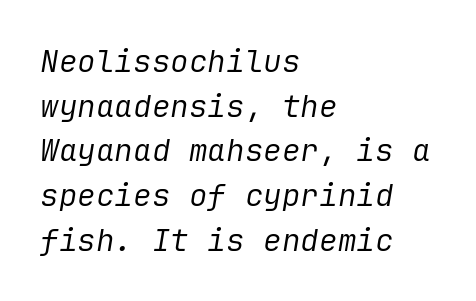
{"italic": "yes", "lean": "right", "slant_degrees": 9, "bold": "no", "weight": "regular", "width": "normal", "stroke_contrast": "low", "x_height": "medium", "underline": "no", "align": "left", "line_spacing": "normal", "line_spacing_ratio": 1.44, "letter_spacing": "normal", "letter_spacing_em": 0.0, "glyph_px": 31}
